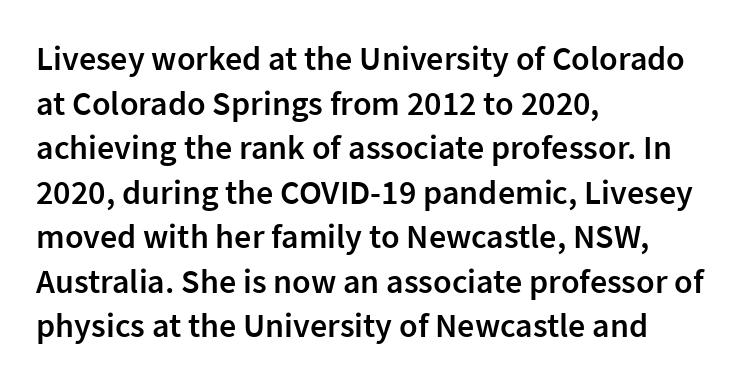
The image shows 34 px semibold sans-serif type, upright; set left-aligned, normal line spacing (1.31x), normal letter spacing, not underlined; low stroke contrast and a medium x-height.
